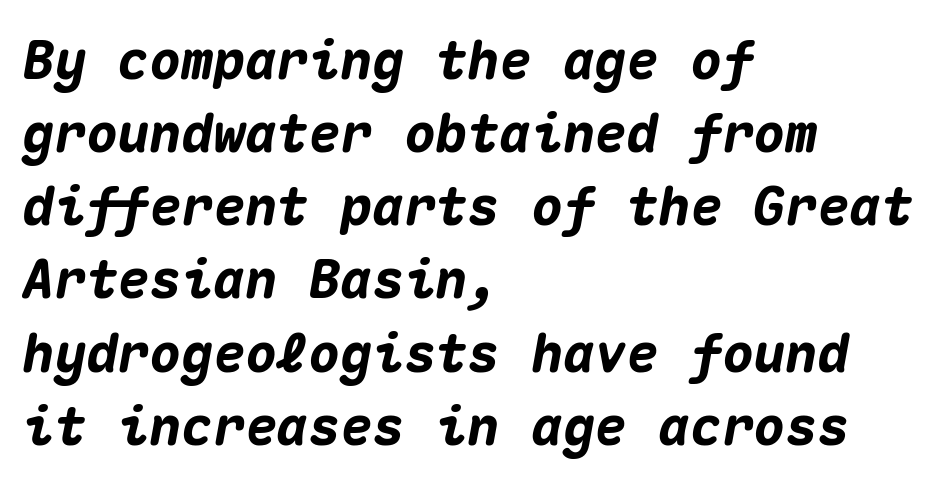
Q: Is the text bold? A: Yes.
Q: Is the text italic (slanted)? A: Yes, it leans right by about 10 degrees.
Q: Is the text underlined? A: No.
Q: How is the paragraph aligned? A: Left-aligned.
Q: Is the spacing between letters normal or unusually wide? A: Normal.
Q: Is the spacing between lines tight, normal or loose? A: Normal.
Q: Width (condensed, normal, or wide)? A: Normal.
Q: Stroke contrast? A: Medium.
Q: x-height? A: Medium.
Q: Monospaced? A: Yes.
